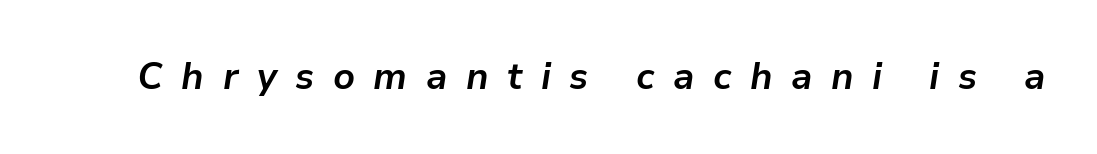
The image shows 37 px bold type, italic (leaning right); set unusually wide letter spacing (+0.5 em), not underlined; low stroke contrast and a medium x-height.
